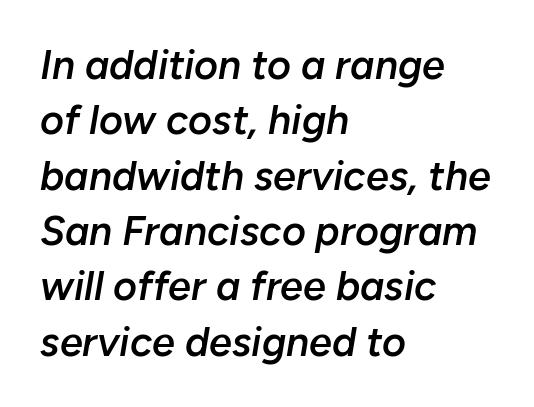
{"italic": "yes", "lean": "right", "slant_degrees": 10, "bold": "semi", "weight": "semibold", "width": "normal", "stroke_contrast": "low", "x_height": "medium", "monospaced": "no", "underline": "no", "align": "left", "line_spacing": "normal", "line_spacing_ratio": 1.35, "letter_spacing": "normal", "letter_spacing_em": 0.0, "glyph_px": 41}
